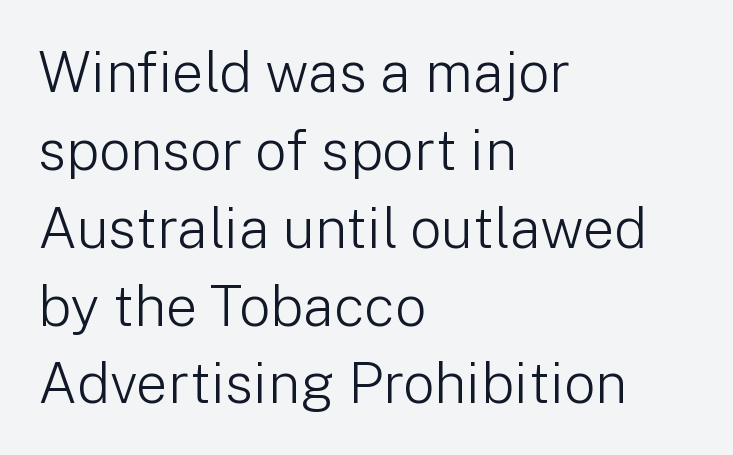
Has an underline been added? It has not. The vertical gap from one line to the next is medium. Standard letterfit; no display-style spreading of the glyphs. Italic: no, the glyphs are upright roman. Each stroke keeps to a modest, everyday thickness or less.
